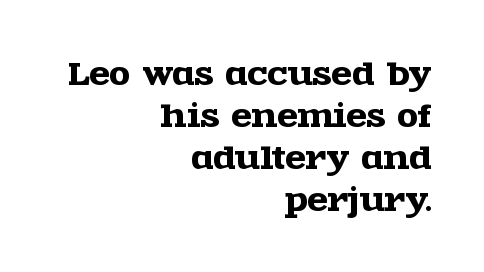
{"serif": "yes", "italic": "no", "width": "wide", "x_height": "large", "monospaced": "no", "underline": "no", "align": "right", "line_spacing": "normal", "line_spacing_ratio": 1.4, "letter_spacing": "normal", "letter_spacing_em": 0.0, "glyph_px": 30}
